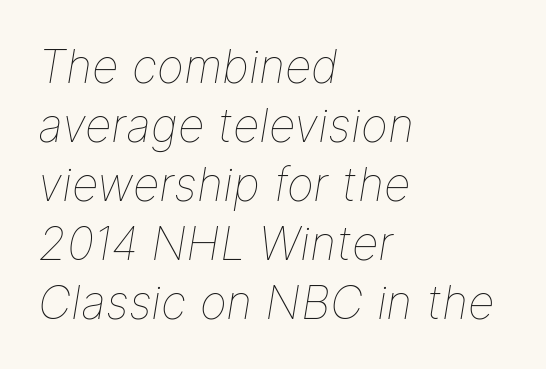
Q: Is the text bold? A: No.
Q: Is the text italic (slanted)? A: Yes, it leans right by about 9 degrees.
Q: Is the text underlined? A: No.
Q: How is the paragraph aligned? A: Left-aligned.
Q: Is the spacing between letters normal or unusually wide? A: Normal.
Q: Is the spacing between lines tight, normal or loose? A: Normal.
Q: Width (condensed, normal, or wide)? A: Normal.
Q: Stroke contrast? A: Low.
Q: x-height? A: Medium.
Q: Monospaced? A: No.
